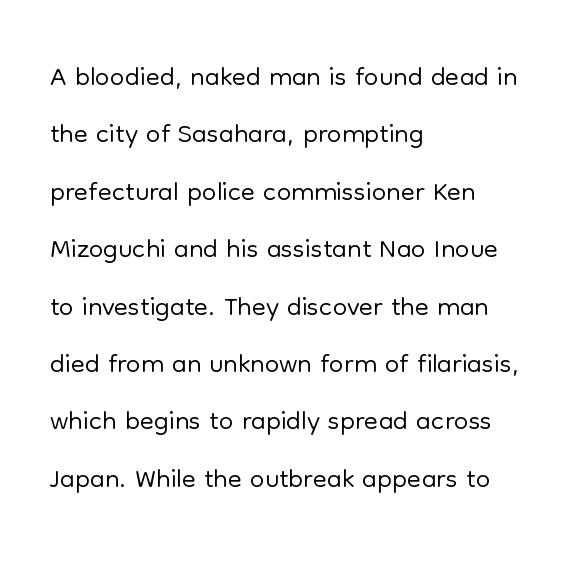
Q: Is the text bold? A: No.
Q: Is the text italic (slanted)? A: No, it is upright.
Q: Is the typeface a serif or a sans-serif typeface? A: Sans-serif.
Q: Is the text underlined? A: No.
Q: How is the paragraph aligned? A: Left-aligned.
Q: Is the spacing between letters normal or unusually wide? A: Normal.
Q: Is the spacing between lines tight, normal or loose? A: Normal.
Q: Width (condensed, normal, or wide)? A: Normal.
Q: Stroke contrast? A: Low.
Q: x-height? A: Medium.
Q: Monospaced? A: No.
